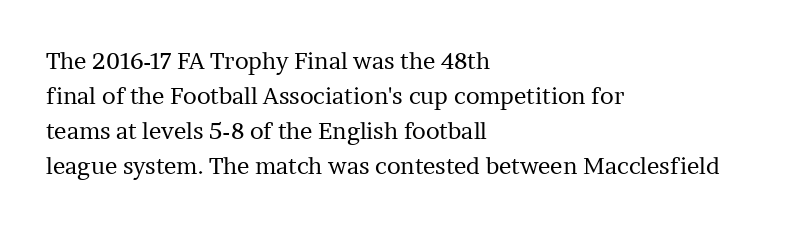
Weight: not bold — regular or lighter. The typesetter chose a ragged-right arrangement here. Each new line begins a customary step beneath the previous one. You could call the tracking neutral — neither tight nor loose. Only glyphs here, with clear space below each row. You can tell it's not italic because the verticals are truly vertical.
